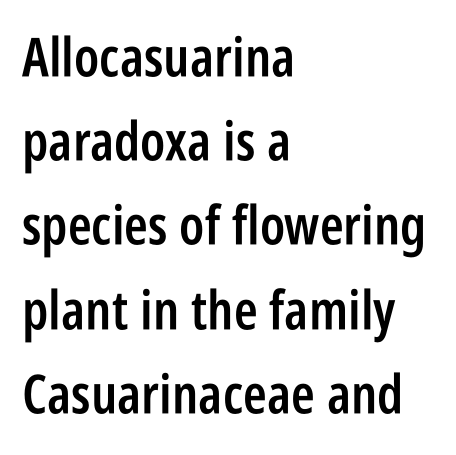
Tracking here is standard; glyphs follow each other at the usual distance. A student would call this left alignment; a typographer would say flush left, rag right. Typographic density is moderately raised because the face is semibold. You can tell it's not italic because the verticals are truly vertical. The glyphs in this specimen are sans serif.
